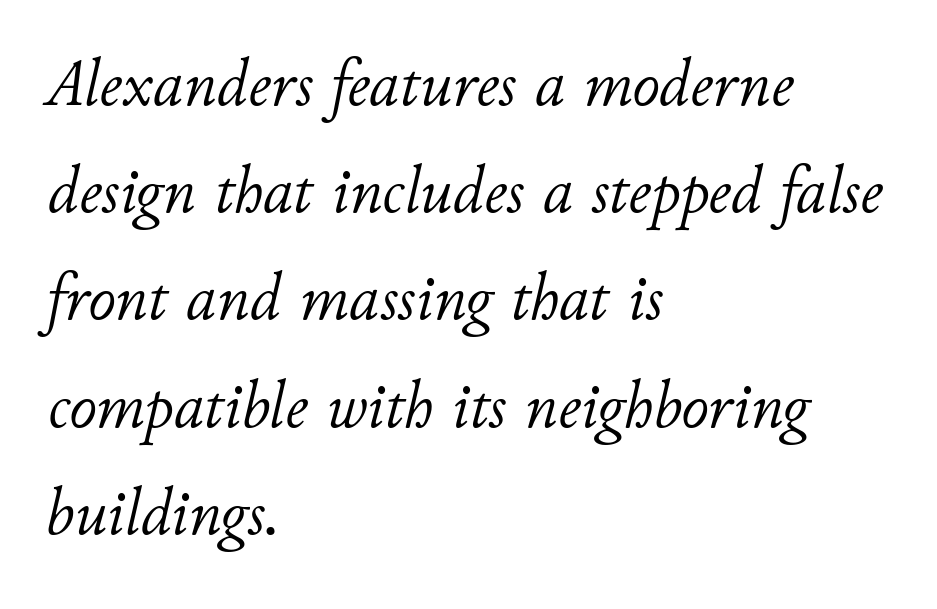
Q: Is the text bold? A: No.
Q: Is the text italic (slanted)? A: Yes, it leans right by about 11 degrees.
Q: Is the text underlined? A: No.
Q: How is the paragraph aligned? A: Left-aligned.
Q: Is the spacing between letters normal or unusually wide? A: Normal.
Q: Is the spacing between lines tight, normal or loose? A: Normal.
Q: Width (condensed, normal, or wide)? A: Normal.
Q: Stroke contrast? A: Low.
Q: x-height? A: Small.
Q: Monospaced? A: No.
